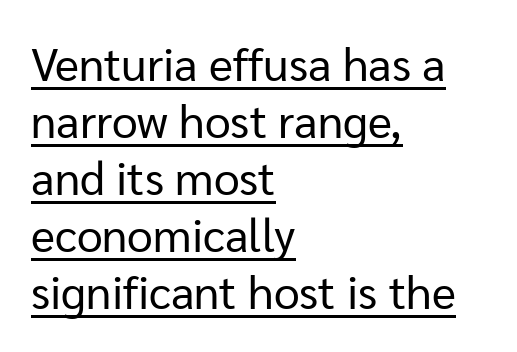
The string is rendered with underlining switched on. The face looks like a standard text weight, possibly lighter. Compared with a centered layout, this one pins lines to the left instead. Designer's note — italics off, roman on. Spacing verdict: proportional, widths tailored to each character. Examine the stroke ends and you'll find no serifs.
